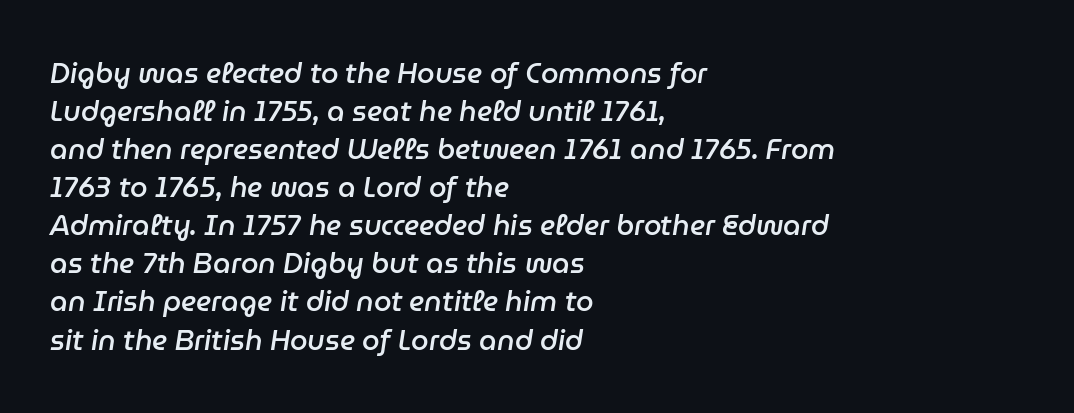
Each word holds together tightly as a unit, with standard inter-letter gaps. The typesetter chose a ragged-right arrangement here. These lines are rendered in a variable-pitch font. A bare baseline throughout the passage. What weight is shown? A semibold, between regular and bold.
